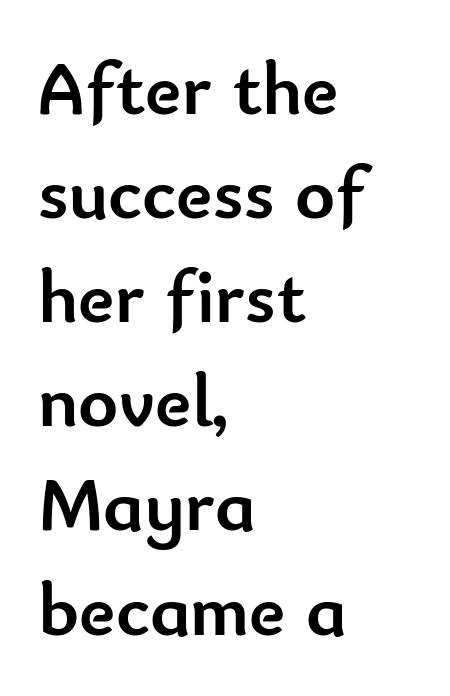
Q: Is the text bold? A: Yes.
Q: Is the text italic (slanted)? A: No, it is upright.
Q: Is the typeface a serif or a sans-serif typeface? A: Sans-serif.
Q: Is the text underlined? A: No.
Q: How is the paragraph aligned? A: Left-aligned.
Q: Is the spacing between letters normal or unusually wide? A: Normal.
Q: Is the spacing between lines tight, normal or loose? A: Normal.
Q: Width (condensed, normal, or wide)? A: Normal.
Q: Stroke contrast? A: Low.
Q: x-height? A: Small.
Q: Monospaced? A: No.
